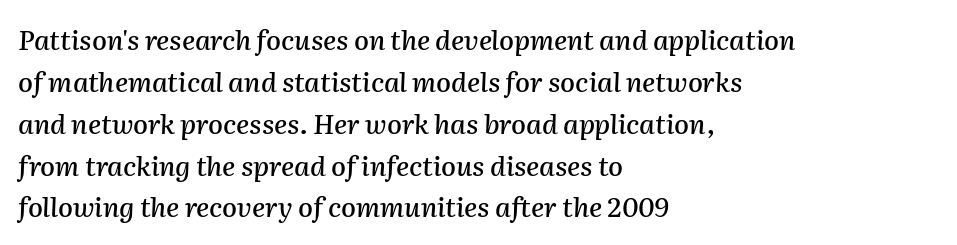
The image shows 27 px text type, italic (leaning right); set left-aligned, normal line spacing (1.55x), normal letter spacing, not underlined.
